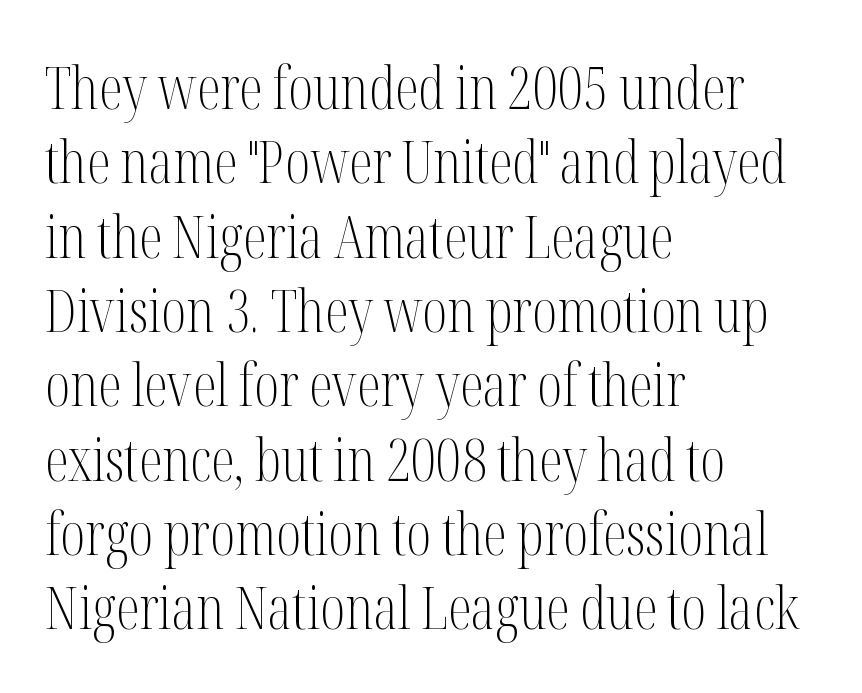
The image shows 59 px light, condensed serif type, upright; set left-aligned, normal line spacing (1.26x), normal letter spacing, not underlined; medium stroke contrast and a medium x-height.
